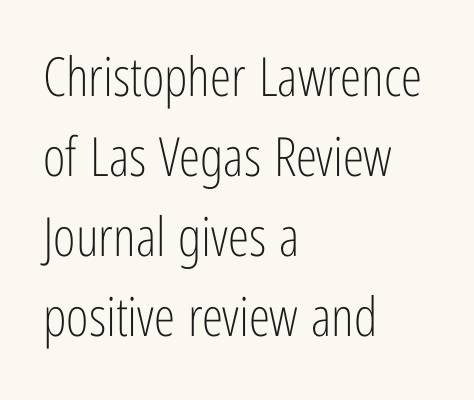
Q: Is the text bold? A: No.
Q: Is the text italic (slanted)? A: No, it is upright.
Q: Is the typeface a serif or a sans-serif typeface? A: Sans-serif.
Q: Is the text underlined? A: No.
Q: How is the paragraph aligned? A: Left-aligned.
Q: Is the spacing between letters normal or unusually wide? A: Normal.
Q: Is the spacing between lines tight, normal or loose? A: Normal.
Q: Width (condensed, normal, or wide)? A: Condensed.
Q: Stroke contrast? A: Low.
Q: x-height? A: Medium.
Q: Monospaced? A: No.
